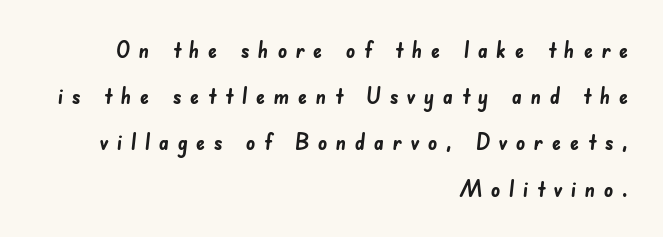
The image shows 23 px bold type; set right-aligned, loose line spacing (2.01x), unusually wide letter spacing (+0.36 em), not underlined.
